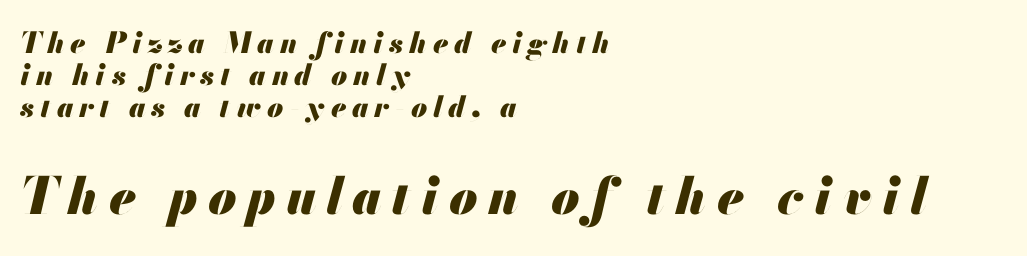
One glance says dense: line gaps are narrower than usual. Words float on clear page, feet unadorned. Visually, the bottom section dominates because its glyphs are scaled up. On the weight axis this lands at bold, roughly 700. Posture: slanted.
